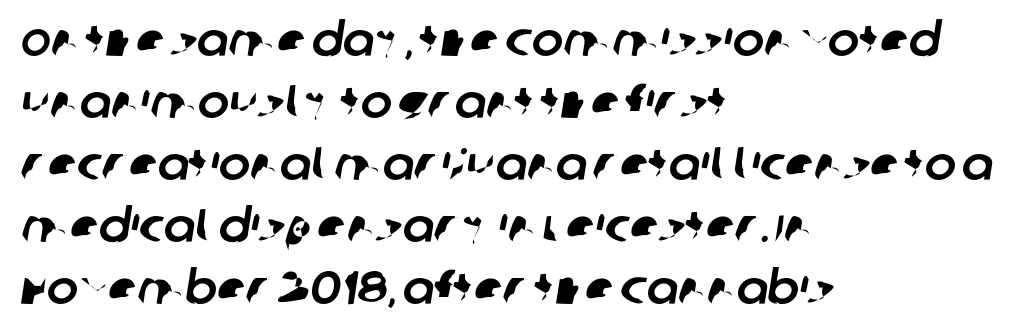
{"serif": "no", "width": "normal", "stroke_contrast": "low", "x_height": "large", "monospaced": "no", "underline": "no", "align": "left", "line_spacing": "normal", "line_spacing_ratio": 1.32, "letter_spacing": "normal", "letter_spacing_em": 0.0, "glyph_px": 47}
